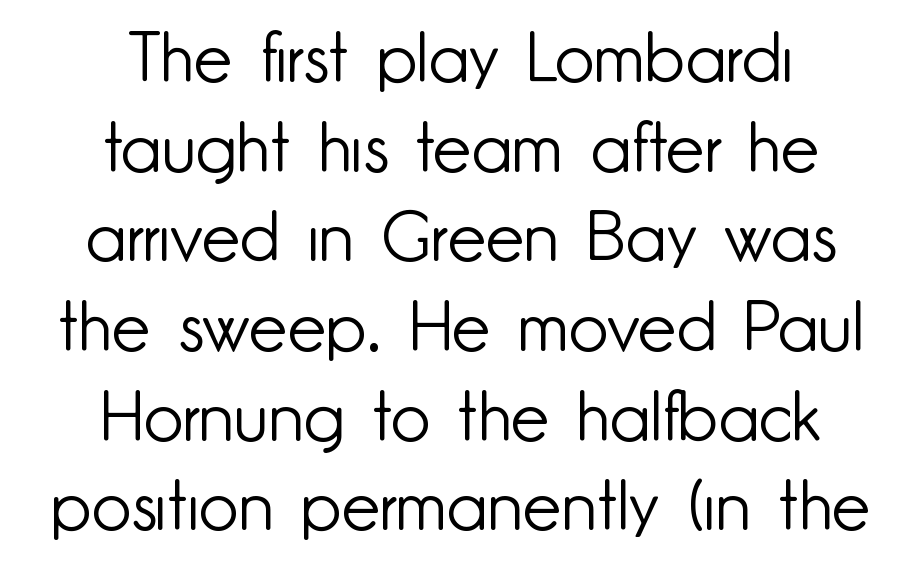
{"serif": "no", "italic": "no", "bold": "no", "weight": "light", "width": "normal", "stroke_contrast": "low", "x_height": "small", "monospaced": "no", "underline": "no", "align": "center", "line_spacing": "normal", "line_spacing_ratio": 1.3, "letter_spacing": "normal", "letter_spacing_em": 0.0, "glyph_px": 69}
